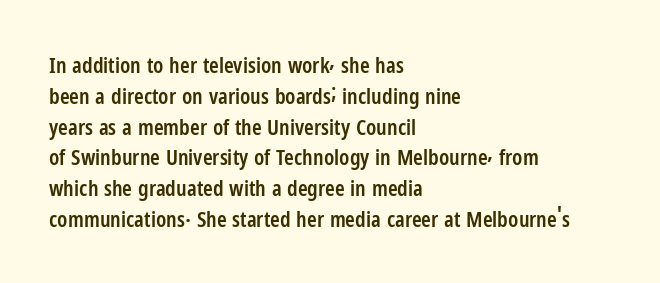
The image shows 22 px text type, upright; set left-aligned, normal line spacing (1.4x), normal letter spacing, not underlined.
